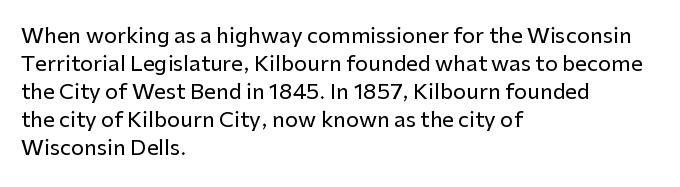
If you measured baseline to baseline, you'd find a middling distance. Descenders are the only things crossing below the line. The lines in this sample share a left origin and differ only in where they stop. Letter spacing: default. Quick note: not italic, upright.
